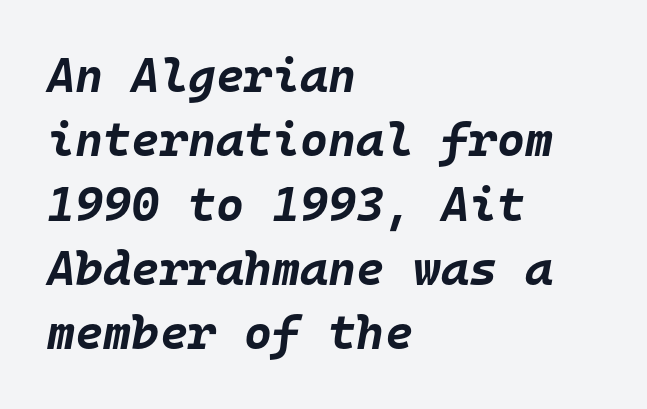
Q: Is the text bold? A: Yes.
Q: Is the text italic (slanted)? A: Yes, it leans right by about 10 degrees.
Q: Is the text underlined? A: No.
Q: How is the paragraph aligned? A: Left-aligned.
Q: Is the spacing between letters normal or unusually wide? A: Normal.
Q: Is the spacing between lines tight, normal or loose? A: Normal.
Q: Width (condensed, normal, or wide)? A: Normal.
Q: Stroke contrast? A: Low.
Q: x-height? A: Large.
Q: Monospaced? A: Yes.
